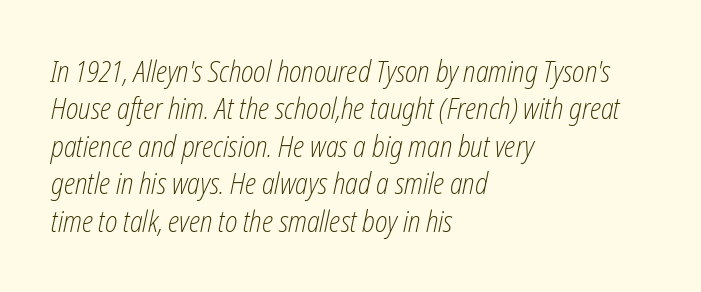
Q: Is the text bold? A: No.
Q: Is the text italic (slanted)? A: Yes, it leans right by about 12 degrees.
Q: Is the text underlined? A: No.
Q: How is the paragraph aligned? A: Left-aligned.
Q: Is the spacing between letters normal or unusually wide? A: Normal.
Q: Is the spacing between lines tight, normal or loose? A: Normal.
Q: Width (condensed, normal, or wide)? A: Condensed.
Q: Stroke contrast? A: Low.
Q: x-height? A: Medium.
Q: Monospaced? A: No.
